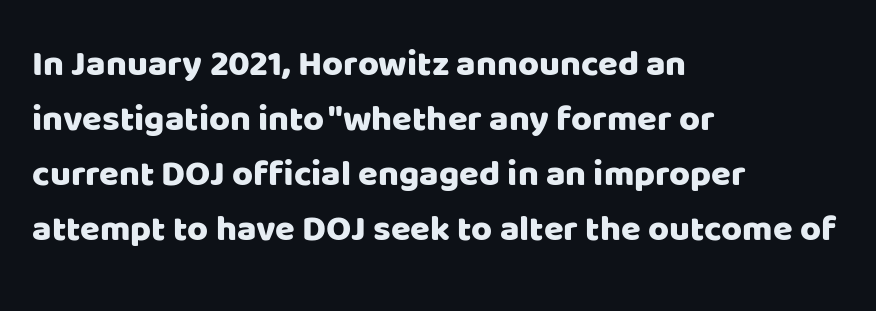
The image shows 36 px sans-serif type, upright; set left-aligned, normal line spacing (1.53x), normal letter spacing, not underlined; low stroke contrast and a large x-height.
